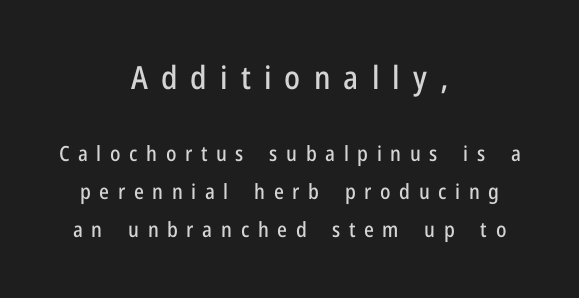
The image shows 32 px condensed sans-serif type, upright; set centered, line spacing 1.81x, unusually wide letter spacing (+0.41 em), not underlined; the first (top) block is 1.52x larger; low stroke contrast and a medium x-height.
